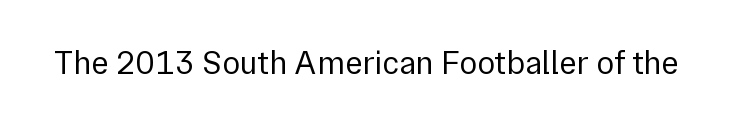
{"serif": "no", "italic": "no", "bold": "no", "weight": "regular", "width": "normal", "x_height": "medium", "monospaced": "no", "underline": "no", "letter_spacing": "normal", "letter_spacing_em": 0.0, "glyph_px": 33}
